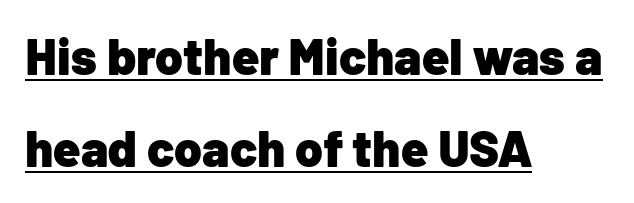
{"serif": "no", "italic": "no", "bold": "yes", "weight": "heavy", "width": "normal", "stroke_contrast": "low", "x_height": "medium", "monospaced": "no", "underline": "yes", "align": "left", "line_spacing_ratio": 1.85, "letter_spacing": "normal", "letter_spacing_em": 0.0, "glyph_px": 50}
